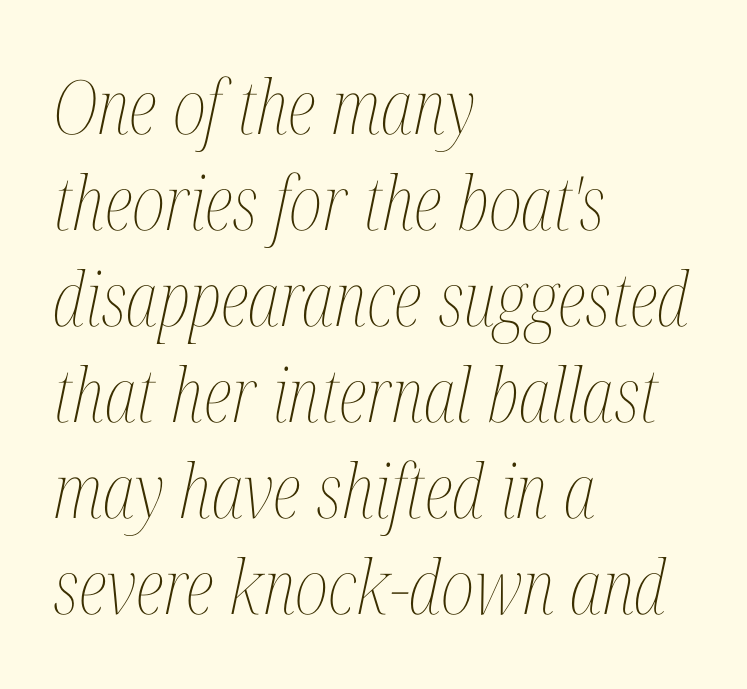
Q: Is the text bold? A: No.
Q: Is the text italic (slanted)? A: Yes, it leans right by about 12 degrees.
Q: Is the text underlined? A: No.
Q: How is the paragraph aligned? A: Left-aligned.
Q: Is the spacing between letters normal or unusually wide? A: Normal.
Q: Is the spacing between lines tight, normal or loose? A: Normal.
Q: Width (condensed, normal, or wide)? A: Condensed.
Q: Stroke contrast? A: Medium.
Q: x-height? A: Medium.
Q: Monospaced? A: No.
